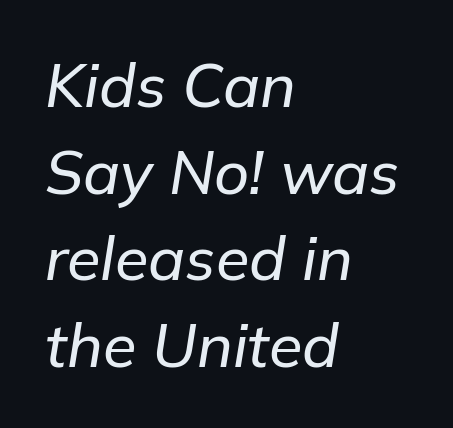
{"italic": "yes", "lean": "right", "slant_degrees": 9, "width": "normal", "stroke_contrast": "low", "x_height": "medium", "monospaced": "no", "underline": "no", "align": "left", "line_spacing": "normal", "line_spacing_ratio": 1.42, "letter_spacing": "normal", "letter_spacing_em": 0.0, "glyph_px": 61}
